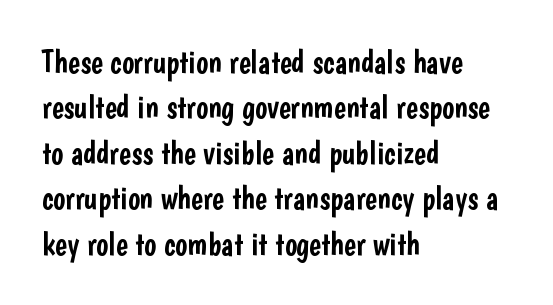
The image shows 32 px condensed sans-serif type, upright; set left-aligned, normal line spacing (1.42x), normal letter spacing, not underlined; low stroke contrast and a medium x-height.
